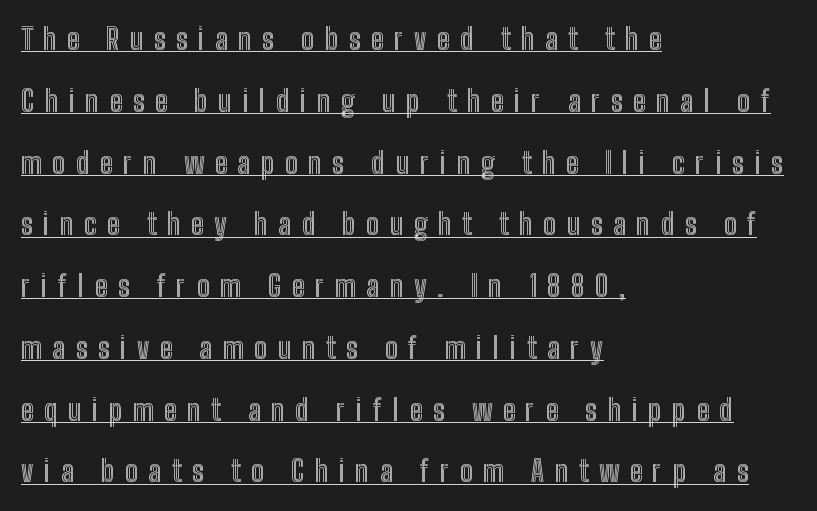
The leading is generous, giving the passage an open texture. A student would call this left alignment; a typographer would say flush left, rag right. Observe the wide spacing: letters keep a clear distance from each other. Nope, not italic — everything's standing straight. Notice how a bar underscores the lettering throughout.
